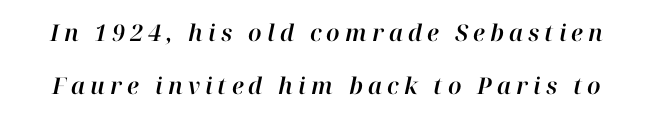
Q: Is the text italic (slanted)? A: Yes, it leans right by about 12 degrees.
Q: Is the text underlined? A: No.
Q: Is the spacing between letters normal or unusually wide? A: Unusually wide.
Q: Is the spacing between lines tight, normal or loose? A: Loose.
